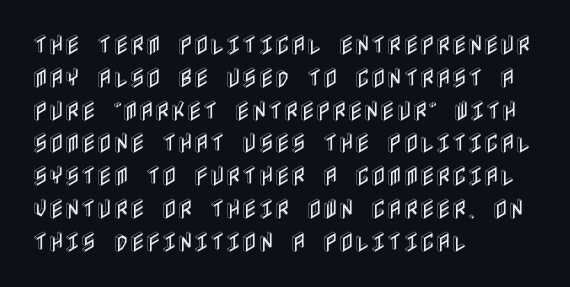
Q: Is the text italic (slanted)? A: No, it is upright.
Q: Is the text underlined? A: No.
Q: How is the paragraph aligned? A: Left-aligned.
Q: Is the spacing between letters normal or unusually wide? A: Normal.
Q: Is the spacing between lines tight, normal or loose? A: Normal.
